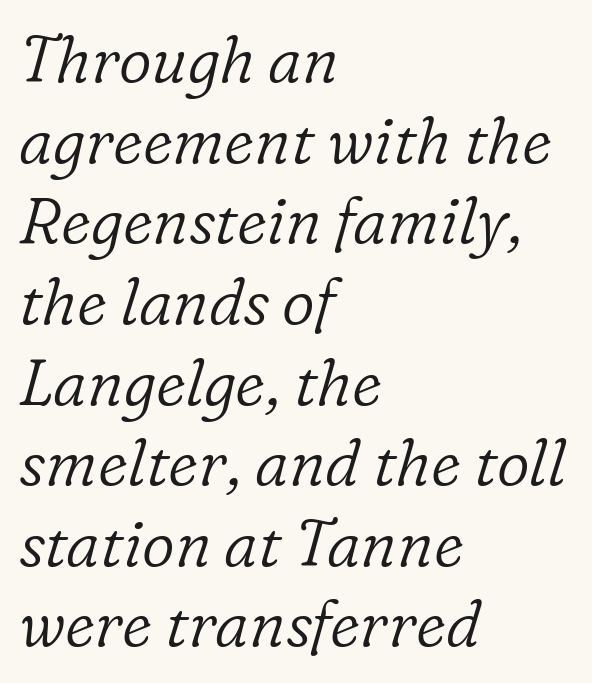
Each letter keeps its own natural width here, so spacing adapts to shape. Where is the straight margin? On the left. The text was rendered using a seriffed face with decorative stroke endings. These lines sit exactly where default settings would place them. Ink coverage per letter is moderate at most. Style check: oblique.
